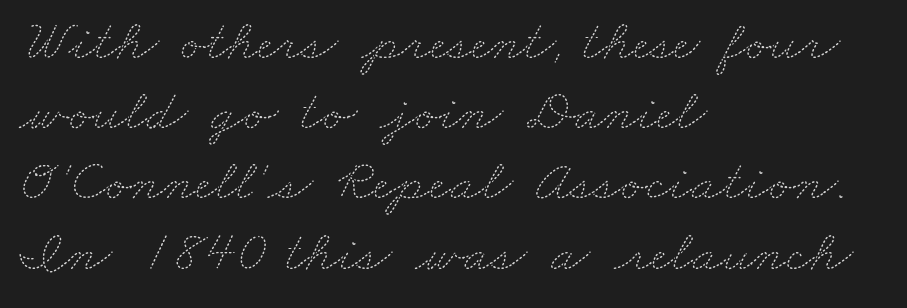
The image shows 58 px thin, wide type; set left-aligned, line spacing 1.21x, normal letter spacing, not underlined; medium stroke contrast and a small x-height.
